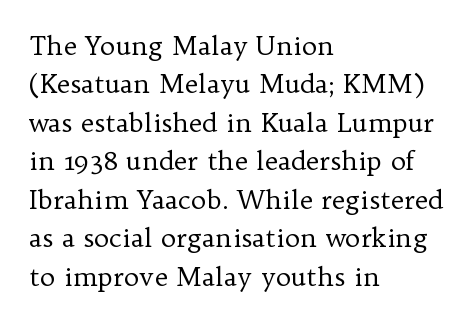
Q: Is the text bold? A: No.
Q: Is the text italic (slanted)? A: No, it is upright.
Q: Is the text underlined? A: No.
Q: How is the paragraph aligned? A: Left-aligned.
Q: Is the spacing between letters normal or unusually wide? A: Normal.
Q: Is the spacing between lines tight, normal or loose? A: Normal.
